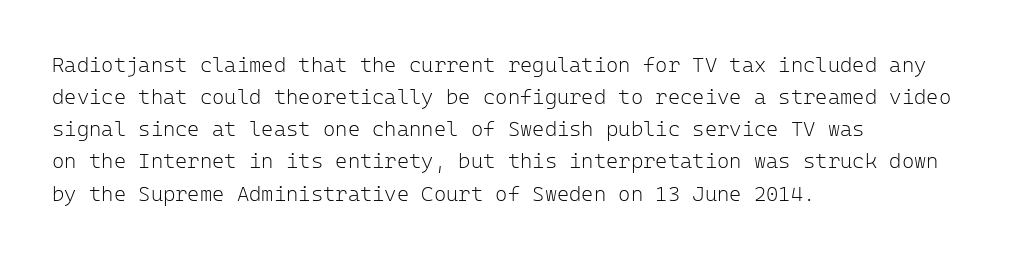
Is the block centered? No — it sits flush against the left margin. Honestly, the row spacing looks completely unremarkable. Check under the words: just untouched page. Ascenders rise straight up at ninety degrees. Nobody touched the tracking dial on this one.
